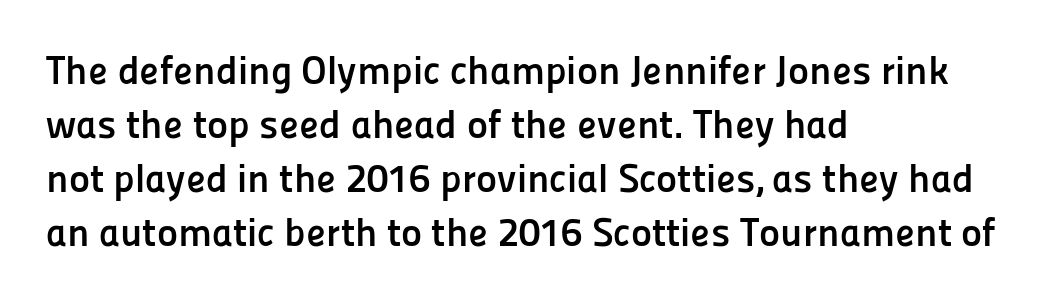
These lines are rendered in a variable-pitch font. Thick stems and heavy bowls — unmistakably bold. Caption: standard tracking, unaltered. Rows of type keep a routine distance in the vertical direction.
